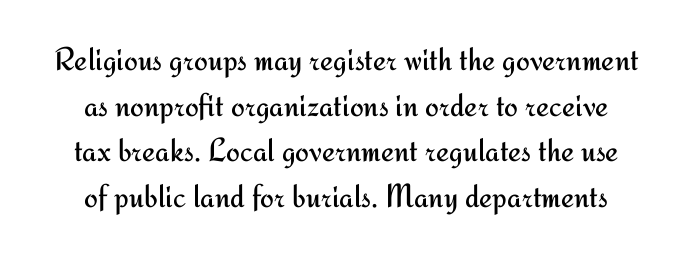
Q: Is the text bold? A: No.
Q: Is the text italic (slanted)? A: No, it is upright.
Q: Is the typeface a serif or a sans-serif typeface? A: Sans-serif.
Q: Is the text underlined? A: No.
Q: Is the spacing between letters normal or unusually wide? A: Normal.
Q: Is the spacing between lines tight, normal or loose? A: Normal.
Q: Width (condensed, normal, or wide)? A: Normal.
Q: Stroke contrast? A: Medium.
Q: x-height? A: Small.
Q: Monospaced? A: No.
